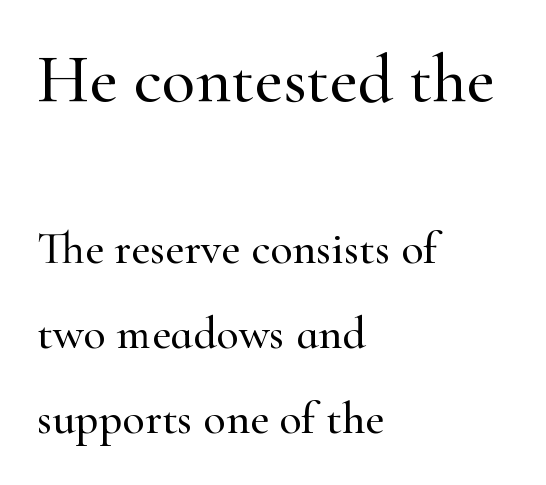
{"serif": "yes", "italic": "no", "width": "normal", "stroke_contrast": "high", "x_height": "small", "monospaced": "no", "underline": "no", "align": "left", "line_spacing_ratio": 1.85, "letter_spacing": "normal", "letter_spacing_em": 0.0, "larger_block": "first", "size_ratio": 1.5, "glyph_px": 69}
